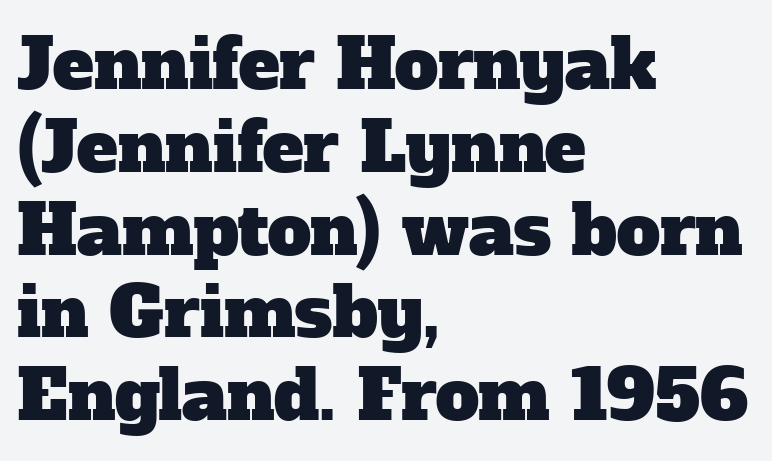
{"serif": "yes", "width": "normal", "stroke_contrast": "low", "x_height": "medium", "monospaced": "no", "underline": "no", "align": "left", "line_spacing_ratio": 1.2, "letter_spacing": "normal", "letter_spacing_em": 0.0, "glyph_px": 69}
